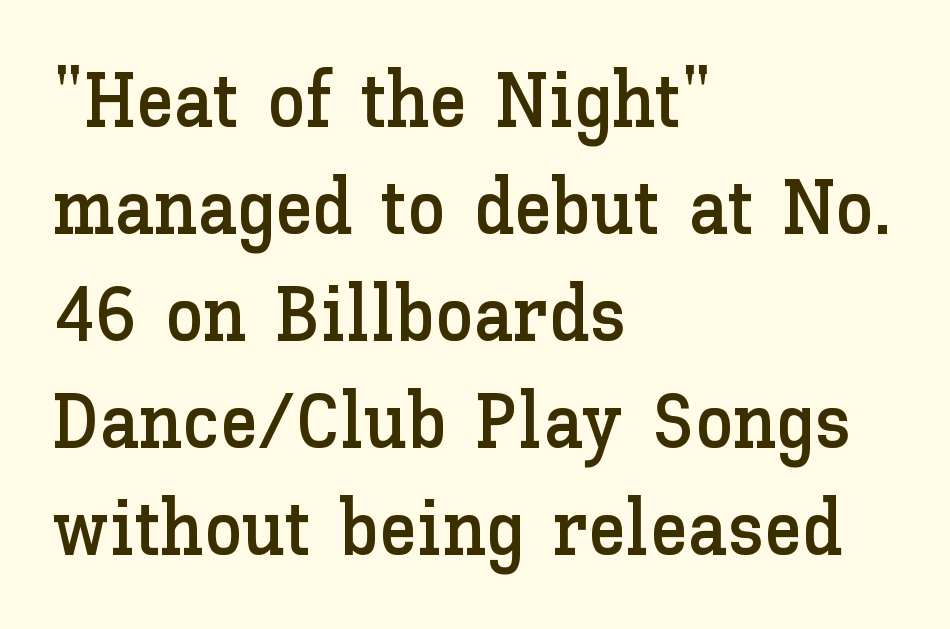
{"italic": "no", "width": "normal", "stroke_contrast": "low", "x_height": "medium", "monospaced": "no", "underline": "no", "align": "left", "line_spacing": "normal", "line_spacing_ratio": 1.39, "letter_spacing": "normal", "letter_spacing_em": 0.0, "glyph_px": 77}
